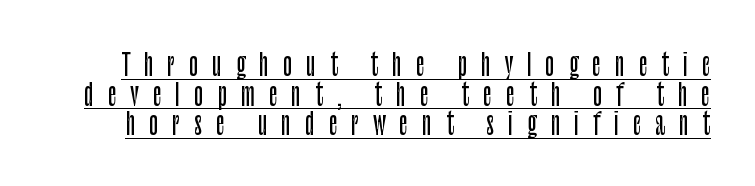
This sample has the flowing, uneven cadence of proportional lettering. The rendering shows plain stroke endings on the letterforms — a sans-serif design. You can tell it's not italic because the verticals are truly vertical. This rendering features underlined lettering.
